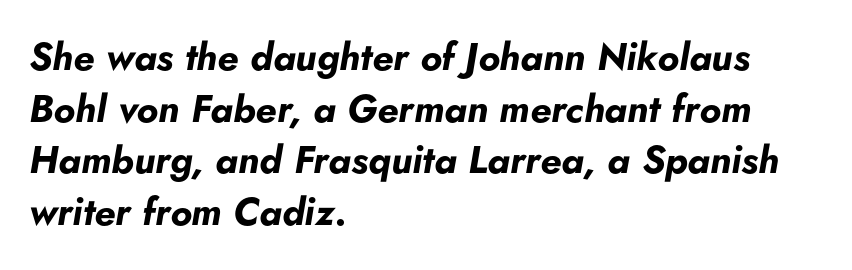
The image shows 38 px bold type, italic (leaning right); set left-aligned, normal line spacing (1.36x), normal letter spacing, not underlined; low stroke contrast and a small x-height.
